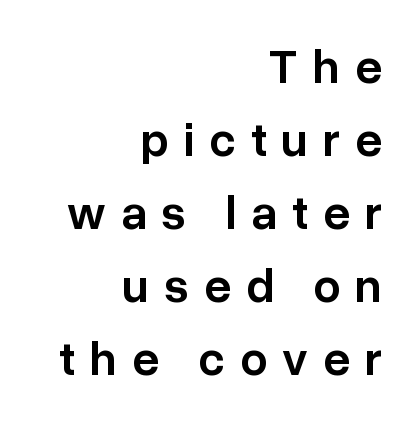
{"serif": "no", "italic": "no", "bold": "semi", "weight": "semibold", "width": "normal", "stroke_contrast": "low", "x_height": "medium", "monospaced": "no", "underline": "no", "align": "right", "line_spacing": "normal", "line_spacing_ratio": 1.52, "letter_spacing": "wide", "letter_spacing_em": 0.31, "glyph_px": 48}
